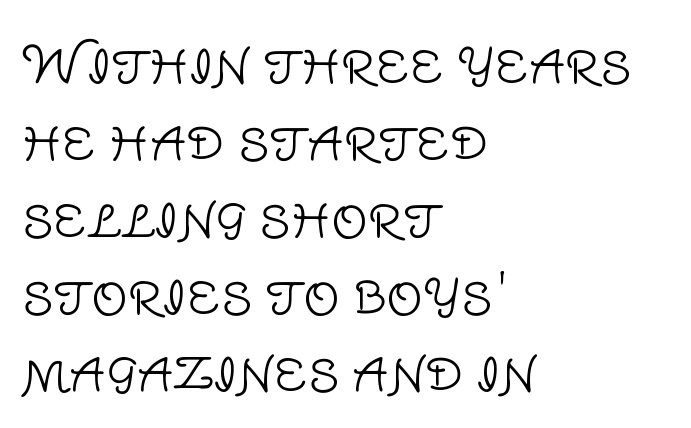
{"serif": "no", "bold": "no", "weight": "light", "width": "normal", "stroke_contrast": "low", "x_height": "large", "monospaced": "no", "underline": "no", "align": "left", "line_spacing": "normal", "line_spacing_ratio": 1.51, "letter_spacing": "normal", "letter_spacing_em": 0.0, "glyph_px": 51}
